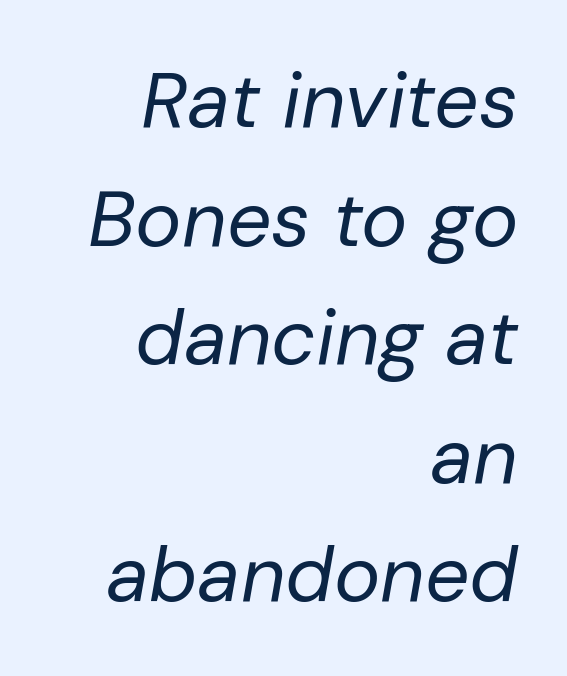
The image shows 78 px regular-weight type, italic (leaning right); set right-aligned, normal line spacing (1.52x), normal letter spacing, not underlined; low stroke contrast and a medium x-height.
